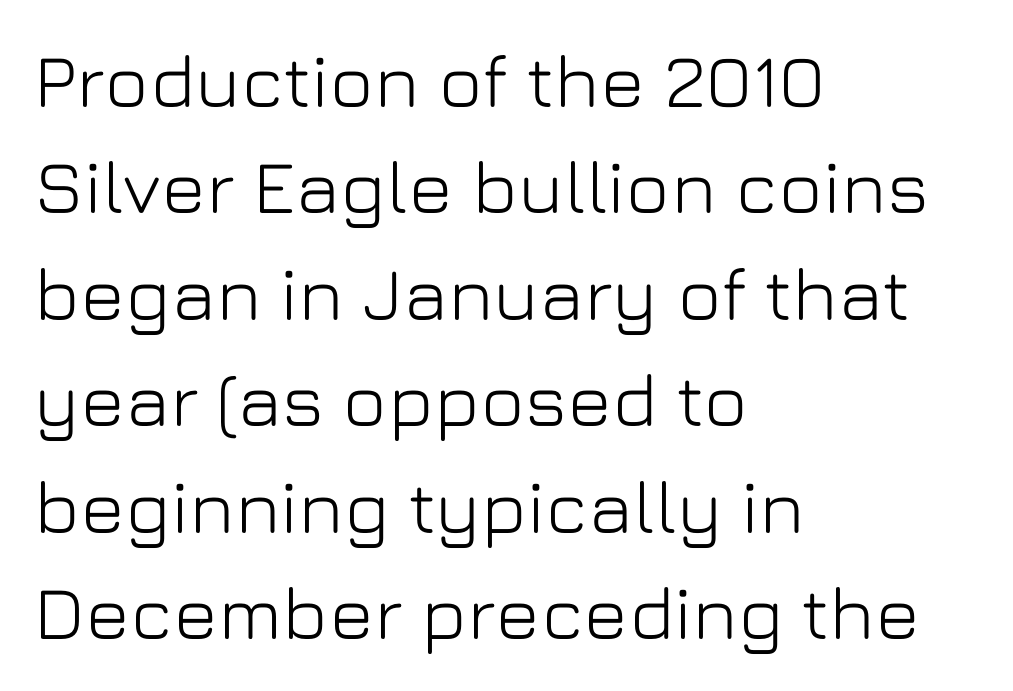
When letters stand straight like this, we call the style roman or upright. Only glyphs here, with clear space below each row. The lines in this sample share a left origin and differ only in where they stop. Is this a sans? Yes — the strokes have no serifs.
